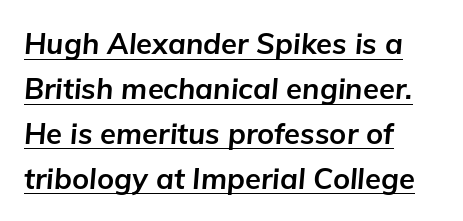
Q: Is the text bold? A: Yes.
Q: Is the text italic (slanted)? A: Yes, it leans right by about 5 degrees.
Q: Is the text underlined? A: Yes.
Q: How is the paragraph aligned? A: Left-aligned.
Q: Is the spacing between letters normal or unusually wide? A: Normal.
Q: Is the spacing between lines tight, normal or loose? A: Normal.
Q: Width (condensed, normal, or wide)? A: Normal.
Q: Stroke contrast? A: Low.
Q: x-height? A: Medium.
Q: Monospaced? A: No.
